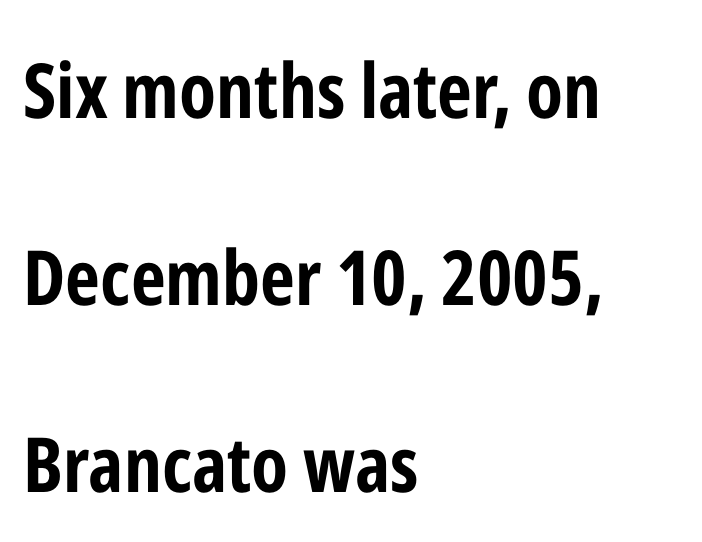
You'd pick this weight for a headline — it's a proper bold. Every character sits straight up, as roman type does. This sample uses plain, unmodified letter spacing. Does the type have serifs? No, each stem ends abruptly. A classic flush-left, rag-right setting is used for this passage.
